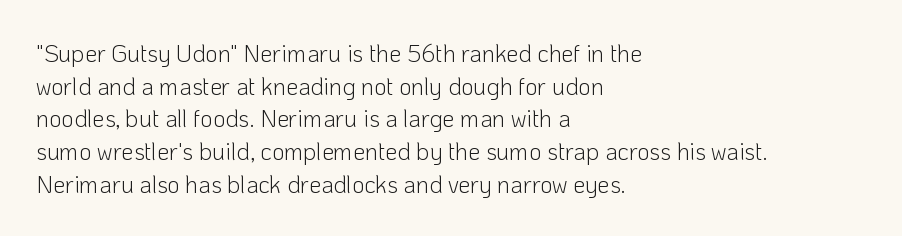
{"italic": "no", "bold": "no", "underline": "no", "align": "left", "line_spacing": "normal", "line_spacing_ratio": 1.36, "letter_spacing": "normal", "letter_spacing_em": 0.0, "glyph_px": 24}
